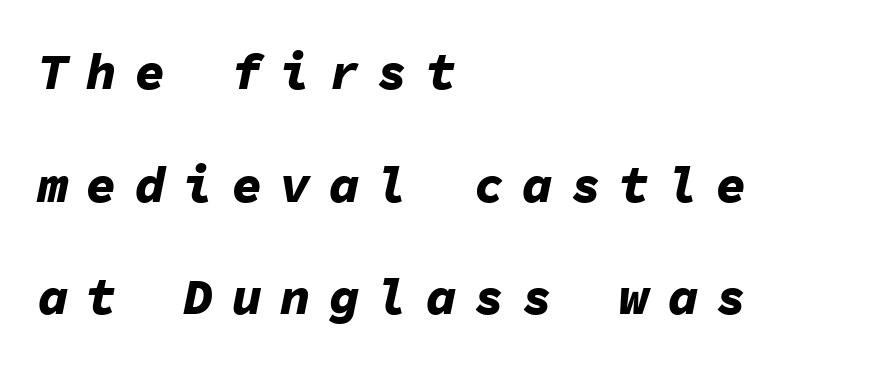
{"italic": "yes", "lean": "right", "slant_degrees": 11, "bold": "yes", "weight": "bold", "width": "normal", "stroke_contrast": "low", "x_height": "medium", "monospaced": "yes", "underline": "no", "align": "left", "line_spacing": "loose", "line_spacing_ratio": 2.21, "letter_spacing": "wide", "letter_spacing_em": 0.35, "glyph_px": 51}
